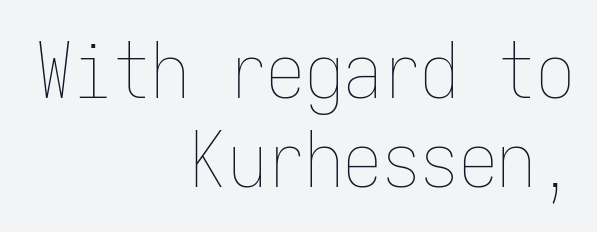
Q: Is the text bold? A: No.
Q: Is the text italic (slanted)? A: No, it is upright.
Q: Is the text underlined? A: No.
Q: How is the paragraph aligned? A: Right-aligned.
Q: Is the spacing between letters normal or unusually wide? A: Normal.
Q: Is the spacing between lines tight, normal or loose? A: Tight.
Q: Width (condensed, normal, or wide)? A: Condensed.
Q: Stroke contrast? A: Low.
Q: x-height? A: Medium.
Q: Monospaced? A: Yes.
